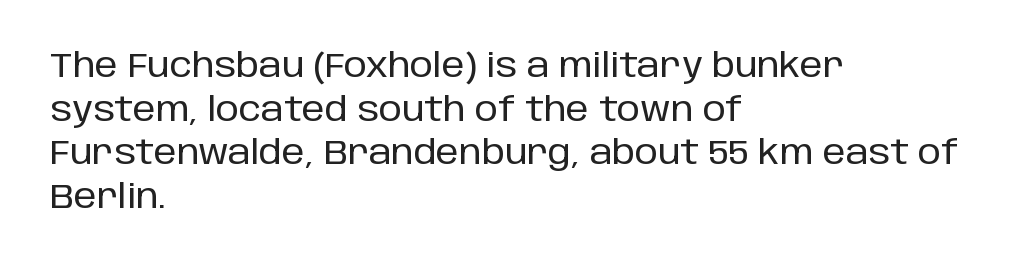
{"serif": "no", "italic": "no", "width": "normal", "stroke_contrast": "low", "x_height": "large", "monospaced": "no", "underline": "no", "align": "left", "line_spacing": "normal", "line_spacing_ratio": 1.32, "letter_spacing": "normal", "letter_spacing_em": 0.0, "glyph_px": 33}
